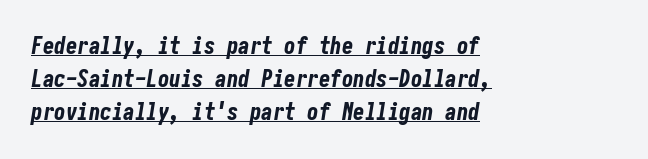
The line texture is even and compact thanks to regular tracking. A typesetter would call this leading conventional body-copy spacing. Typeset ragged right — the left edge is the straight one. The specimen includes a rule beneath the text block's lines. These lines were composed using italics.
